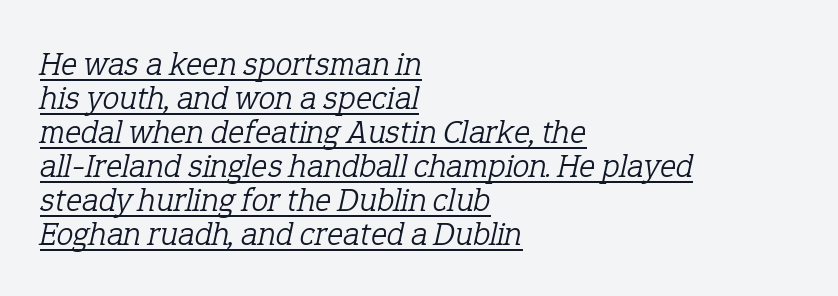
The image shows 34 px light serif type, italic (leaning right); set left-aligned, tight line spacing (1.0x), normal letter spacing, underlined; low stroke contrast and a medium x-height.
